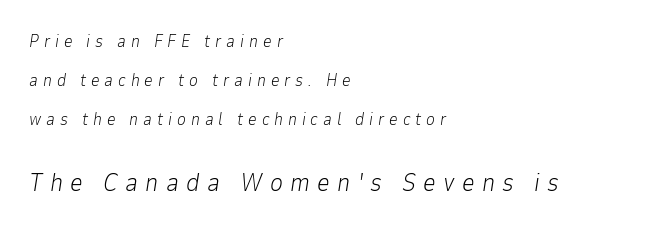
Q: Is the text bold? A: No.
Q: Is the text italic (slanted)? A: Yes, it leans right by about 9 degrees.
Q: Is the text underlined? A: No.
Q: How is the paragraph aligned? A: Left-aligned.
Q: Is the spacing between letters normal or unusually wide? A: Unusually wide.
Q: Is the spacing between lines tight, normal or loose? A: Loose.
Q: Which block of text is set in a larger size, the first (top) or the second (bottom)? A: The second (bottom) one.
